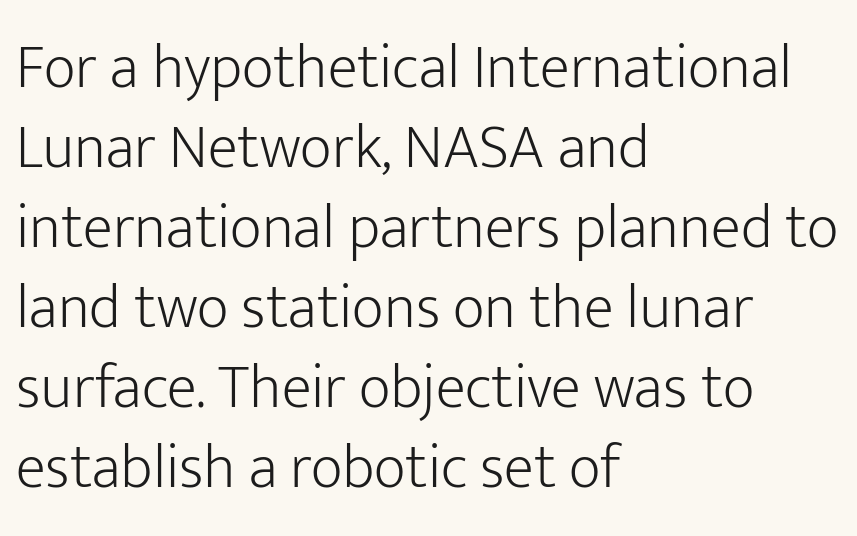
{"serif": "no", "italic": "no", "bold": "no", "weight": "light", "width": "normal", "stroke_contrast": "low", "x_height": "medium", "monospaced": "no", "underline": "no", "align": "left", "line_spacing": "normal", "line_spacing_ratio": 1.29, "letter_spacing": "normal", "letter_spacing_em": 0.0, "glyph_px": 62}
